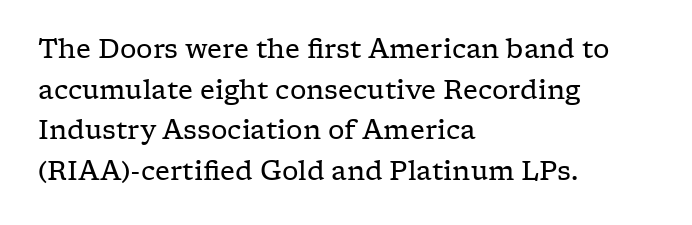
Q: Is the text bold? A: No.
Q: Is the text italic (slanted)? A: No, it is upright.
Q: Is the text underlined? A: No.
Q: How is the paragraph aligned? A: Left-aligned.
Q: Is the spacing between letters normal or unusually wide? A: Normal.
Q: Is the spacing between lines tight, normal or loose? A: Normal.
